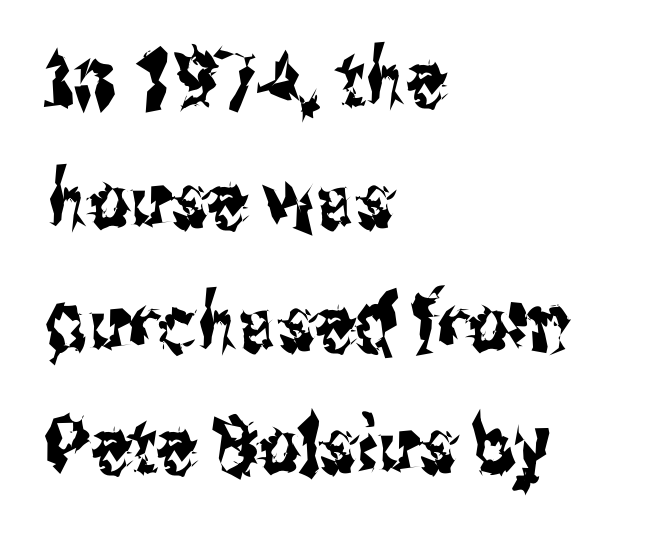
The text block is weighted toward the left margin, trailing off unevenly rightward. How are the letters spaced? Ordinarily, with no added tracking. The passage shown stacks its lines at a standard gap. Posture: straight, roman, zero tilt. Descender tails drop into unmarked territory.
